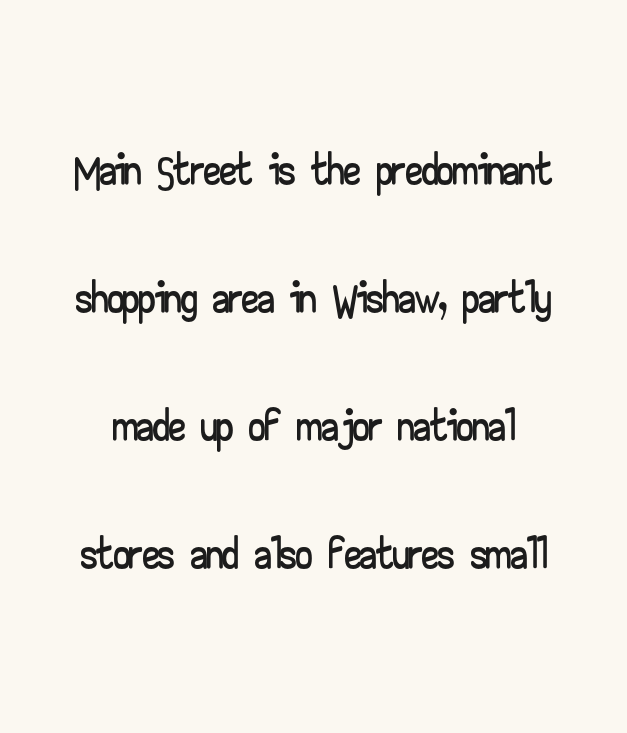
Each letter's strokes conclude bluntly, with no projecting serifs. The passage shown is typed in a proportional face where columns would drift. It's the straight-up-and-down kind of type. Look at the tracking — it's just the regular setting, nothing added. A typesetter would call this leading open, well beyond the default.
